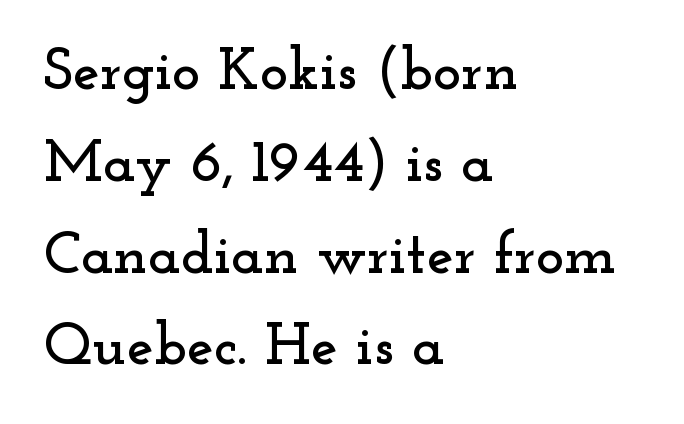
Default kerning and tracking; the words read as compact shapes. Spacing verdict: proportional, widths tailored to each character. A typesetter would mark this as roman, not italic. This is serif lettering, the kind often seen in printed books. Reading down the column, the eye jumps a familiar distance to each next line. The ragged edge is on the right, which tells us the setting is flush left.
